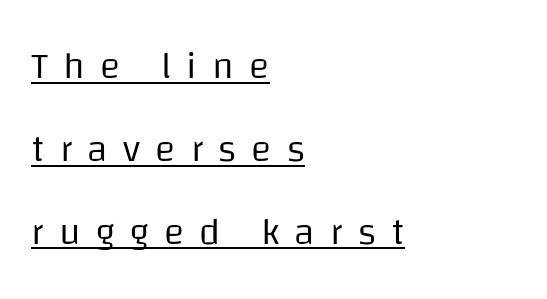
{"serif": "no", "italic": "no", "bold": "no", "weight": "regular", "width": "normal", "stroke_contrast": "low", "x_height": "large", "monospaced": "no", "underline": "yes", "align": "left", "line_spacing": "loose", "line_spacing_ratio": 2.18, "letter_spacing": "wide", "letter_spacing_em": 0.4, "glyph_px": 38}
